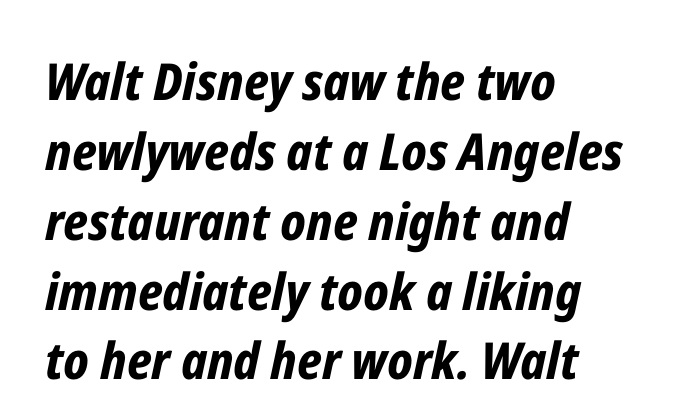
The image shows 51 px bold, condensed type, italic (leaning right); set left-aligned, normal line spacing (1.37x), normal letter spacing, not underlined; low stroke contrast and a medium x-height.
